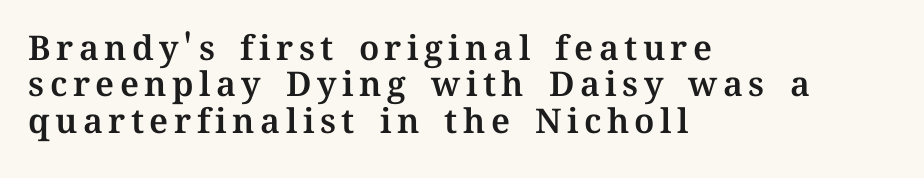
Glance below the letters and you will spot only blank space. Looks like regular typesetting: each glyph gets only the width it needs. Nope, not italic — everything's standing straight. Short and long lines alike share a common starting point at left. The lines are packed closely together with very little leading.
